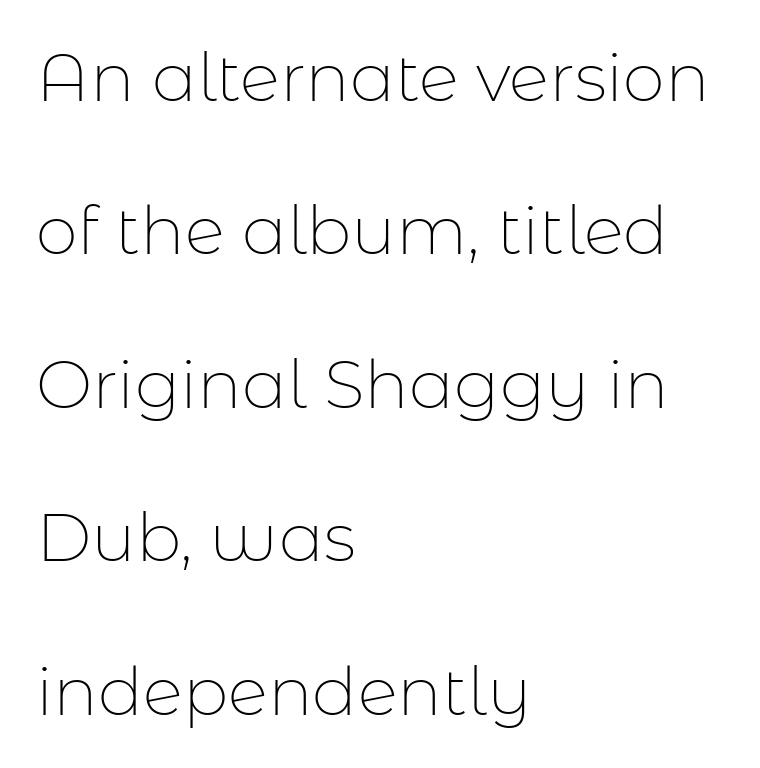
The image shows 67 px thin sans-serif type, upright; set left-aligned, loose line spacing (2.29x), normal letter spacing, not underlined; low stroke contrast and a medium x-height.
